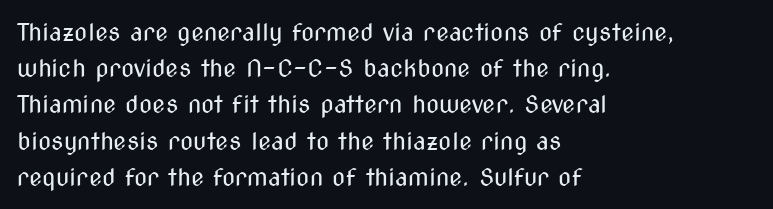
{"italic": "no", "bold": "no", "underline": "no", "align": "left", "line_spacing": "normal", "line_spacing_ratio": 1.51, "letter_spacing": "normal", "letter_spacing_em": 0.0, "glyph_px": 24}
